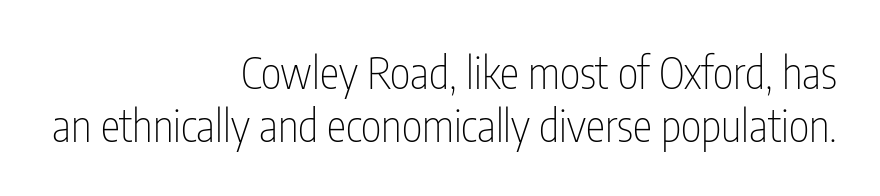
The image shows 44 px thin, condensed sans-serif type, upright; set right-aligned, line spacing 1.21x, normal letter spacing, not underlined; low stroke contrast and a medium x-height.
